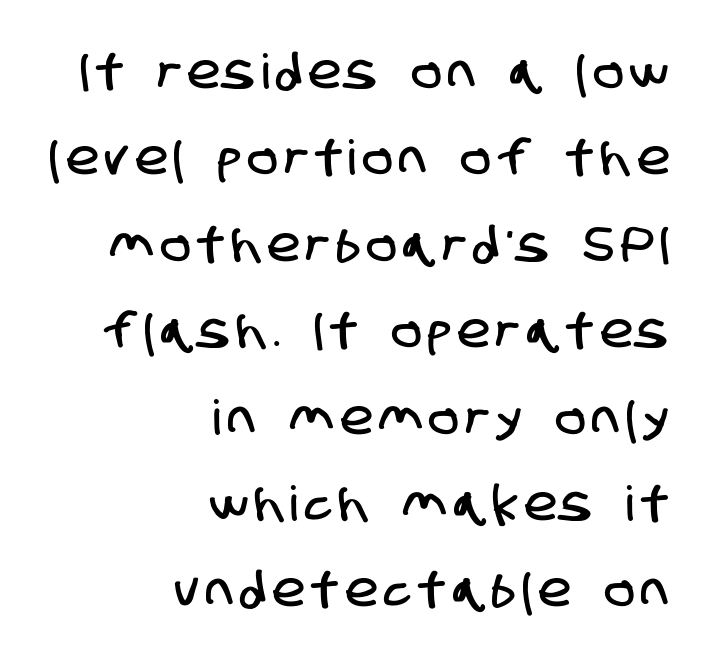
The image shows 48 px condensed sans-serif type; set right-aligned, line spacing 1.8x, not underlined; low stroke contrast and a large x-height.
